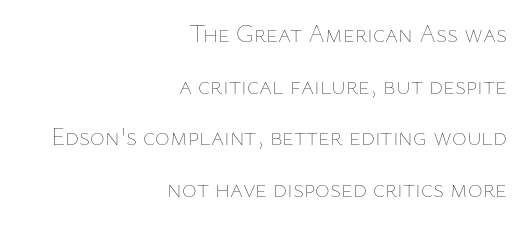
The image shows 25 px text type, upright; set right-aligned, loose line spacing (2.07x), normal letter spacing, not underlined.
